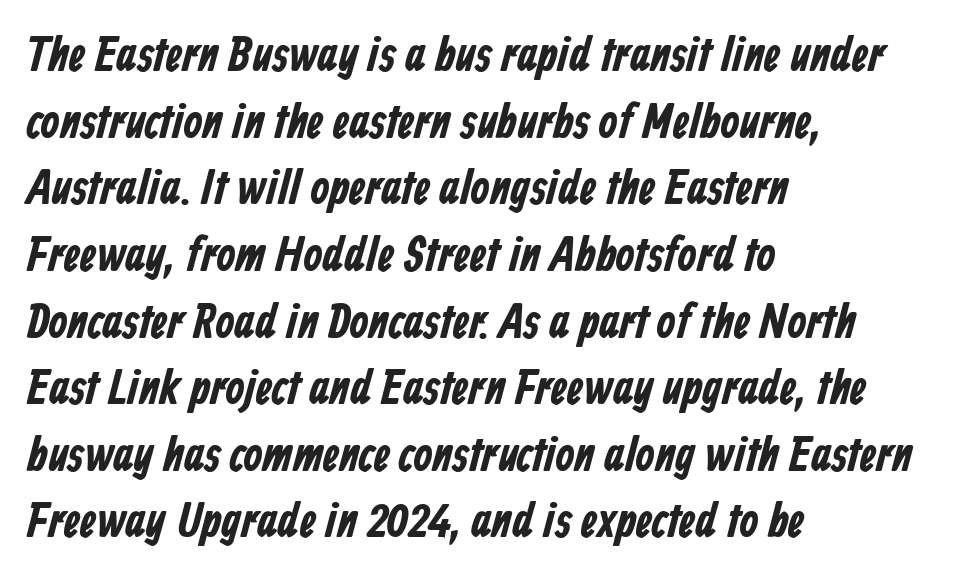
As a designer I'd log this as weight 700, bold. Letters rest on an invisible, unmarked baseline. Alignment: flush left. These lines sit exactly where default settings would place them. The designer went with a sans here, leaving each stem footless.
